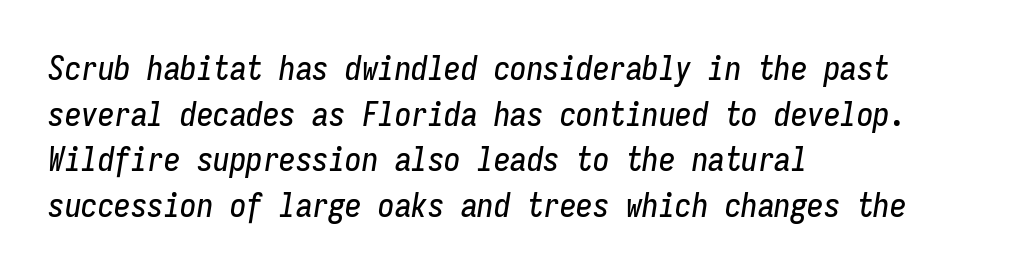
The image shows 33 px condensed type, italic (leaning right), monospaced; set left-aligned, normal line spacing (1.38x), normal letter spacing, not underlined; low stroke contrast and a medium x-height.
